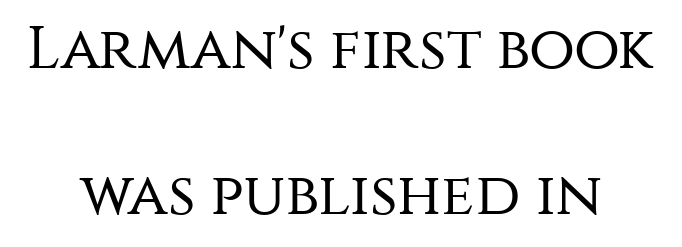
Q: Is the text bold? A: No.
Q: Is the text italic (slanted)? A: No, it is upright.
Q: Is the typeface a serif or a sans-serif typeface? A: Sans-serif.
Q: Is the text underlined? A: No.
Q: How is the paragraph aligned? A: Centered.
Q: Is the spacing between letters normal or unusually wide? A: Normal.
Q: Is the spacing between lines tight, normal or loose? A: Loose.
Q: Width (condensed, normal, or wide)? A: Normal.
Q: Stroke contrast? A: Medium.
Q: x-height? A: Large.
Q: Monospaced? A: No.
